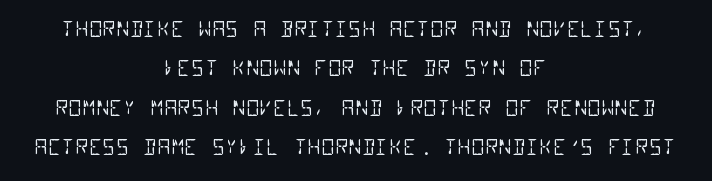
A quiet, ordinary-to-light weight characterises the typeface. The typesetter chose a symmetrical, centered arrangement here. Nothing unusual about the tracking: characters are spaced as the font intends. Anything drawn beneath the words? Only blank space.
